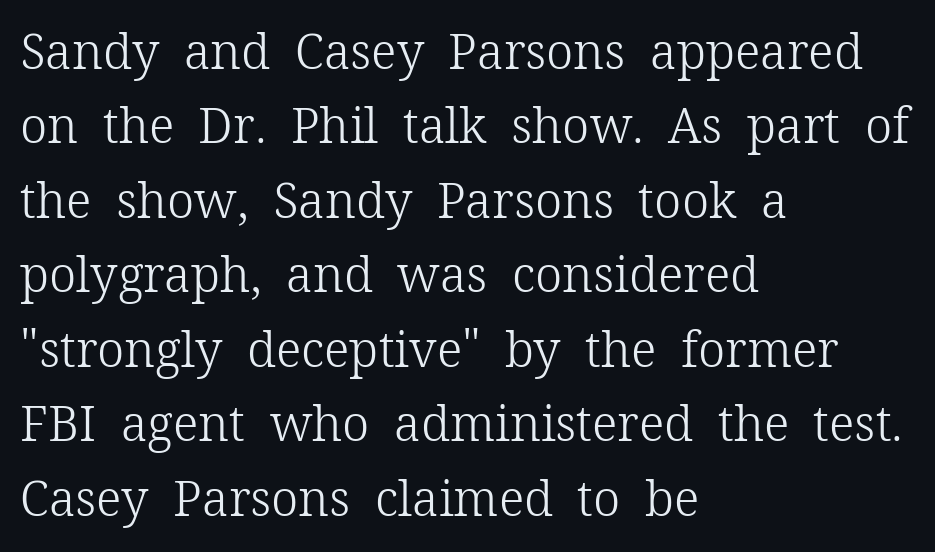
The image shows 49 px light serif type, upright; set left-aligned, normal line spacing (1.52x), normal letter spacing, not underlined; low stroke contrast and a medium x-height.
